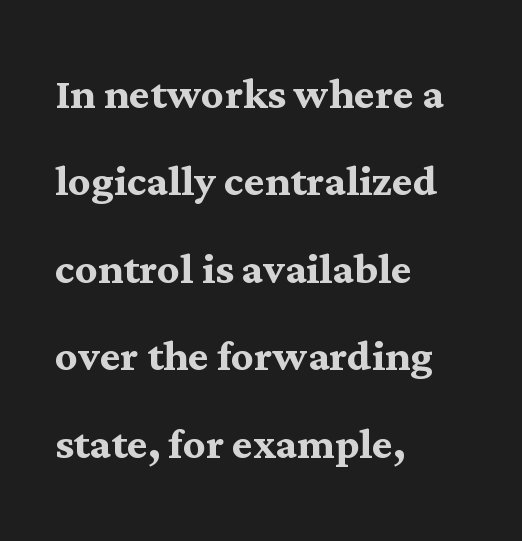
Strokes here are thick enough to call this a true bold. The letters advance in unequal steps, a hallmark of proportional type. The paragraph shown leans on its left margin. Type style note: has serifs. Plain, unruled lines of type.
